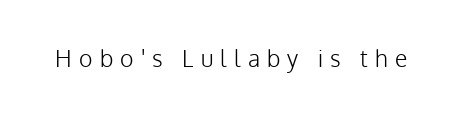
The image shows 23 px text type, upright; set unusually wide letter spacing (+0.31 em), not underlined.
